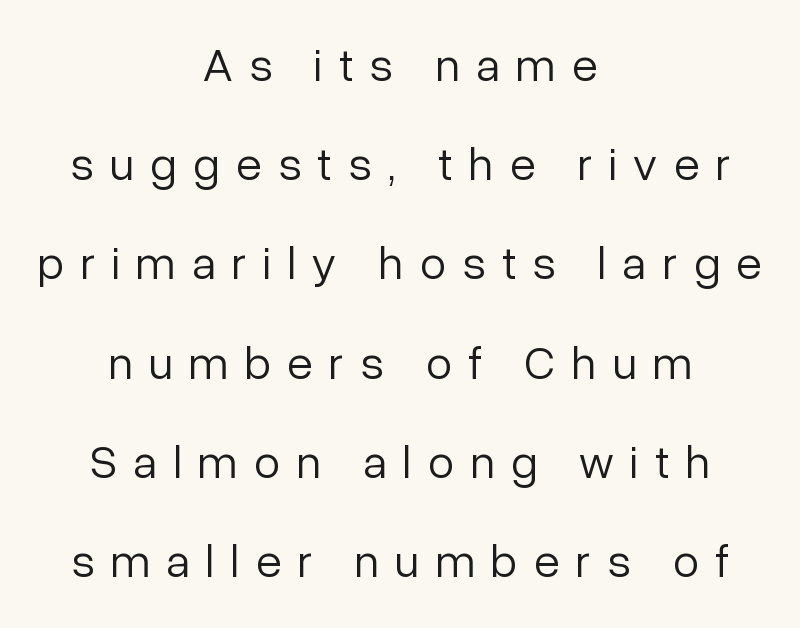
{"serif": "no", "italic": "no", "bold": "no", "weight": "light", "width": "normal", "stroke_contrast": "low", "x_height": "medium", "monospaced": "no", "underline": "no", "align": "center", "line_spacing": "loose", "line_spacing_ratio": 2.11, "letter_spacing": "wide", "letter_spacing_em": 0.35, "glyph_px": 47}
